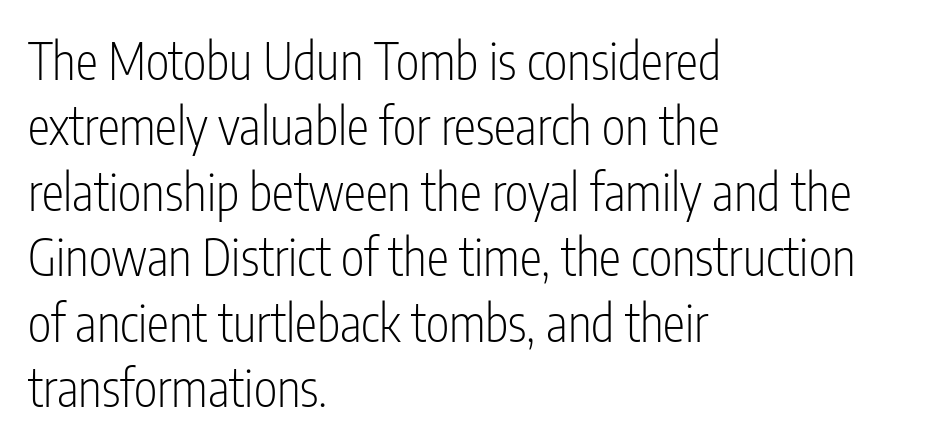
Q: Is the text bold? A: No.
Q: Is the text italic (slanted)? A: No, it is upright.
Q: Is the typeface a serif or a sans-serif typeface? A: Sans-serif.
Q: Is the text underlined? A: No.
Q: How is the paragraph aligned? A: Left-aligned.
Q: Is the spacing between letters normal or unusually wide? A: Normal.
Q: Is the spacing between lines tight, normal or loose? A: Normal.
Q: Width (condensed, normal, or wide)? A: Condensed.
Q: Stroke contrast? A: Low.
Q: x-height? A: Medium.
Q: Monospaced? A: No.
